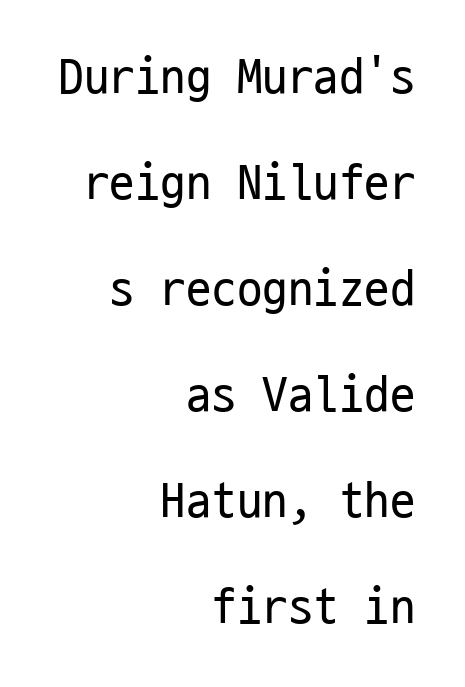
Q: Is the text bold? A: No.
Q: Is the text italic (slanted)? A: No, it is upright.
Q: Is the typeface a serif or a sans-serif typeface? A: Sans-serif.
Q: Is the text underlined? A: No.
Q: How is the paragraph aligned? A: Right-aligned.
Q: Is the spacing between letters normal or unusually wide? A: Normal.
Q: Is the spacing between lines tight, normal or loose? A: Loose.
Q: Width (condensed, normal, or wide)? A: Condensed.
Q: Stroke contrast? A: Low.
Q: x-height? A: Medium.
Q: Monospaced? A: Yes.
